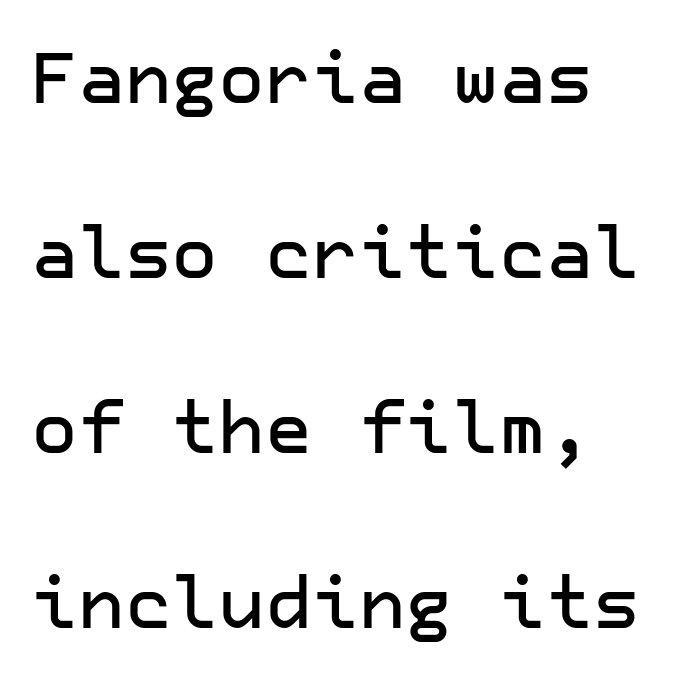
{"serif": "no", "italic": "no", "width": "normal", "stroke_contrast": "low", "x_height": "medium", "underline": "no", "line_spacing": "loose", "line_spacing_ratio": 2.43, "letter_spacing": "normal", "letter_spacing_em": 0.0, "glyph_px": 72}
